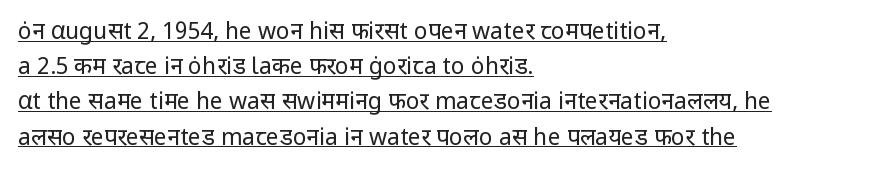
Q: Is the text bold? A: No.
Q: Is the text italic (slanted)? A: No, it is upright.
Q: Is the text underlined? A: Yes.
Q: How is the paragraph aligned? A: Left-aligned.
Q: Is the spacing between letters normal or unusually wide? A: Normal.
Q: Is the spacing between lines tight, normal or loose? A: Normal.
